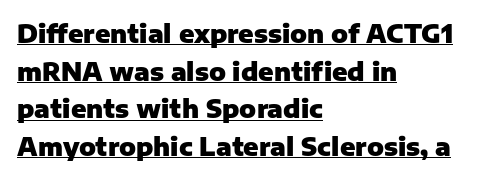
Q: Is the text bold? A: Yes.
Q: Is the text italic (slanted)? A: No, it is upright.
Q: Is the text underlined? A: Yes.
Q: How is the paragraph aligned? A: Left-aligned.
Q: Is the spacing between letters normal or unusually wide? A: Normal.
Q: Is the spacing between lines tight, normal or loose? A: Normal.
